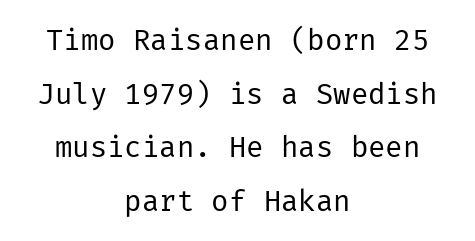
Caption: multi-line text, centered on the measure. Tall strokes in this sample are plumb rather than angled. The weight would be labelled regular, book, light, or lighter still. The tracking reads as untouched default to a designer's eye. Are there feet on the stems? There aren't — it's a sans.
